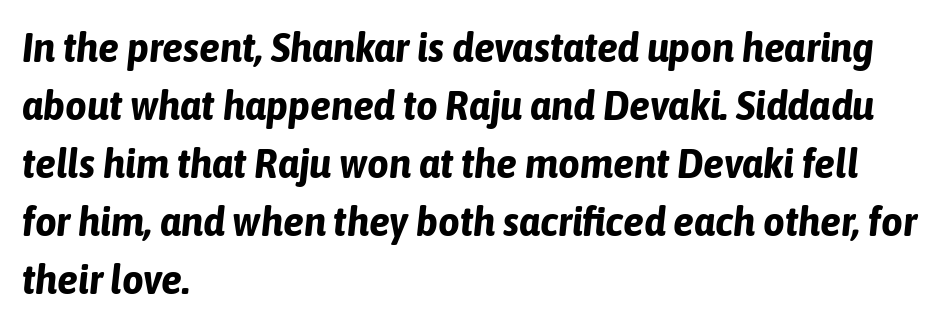
Stroke thickness is high; the sample reads as a true bold. You could not count columns in this text — the font is proportionally spaced. There is no visible air inserted between adjacent glyphs. A student would call this left alignment; a typographer would say flush left, rag right. Unmarked baselines from the first word to the last. Is there much room between lines? A standard amount, neither cramped nor airy.
